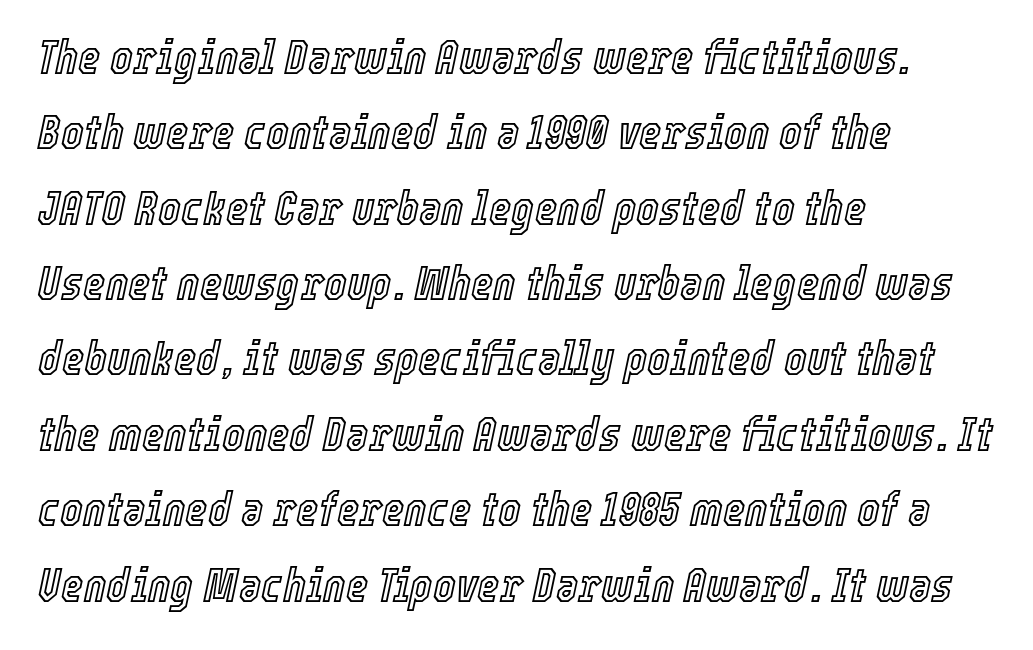
The image shows 48 px condensed type, italic (leaning right); set left-aligned, normal line spacing (1.57x), normal letter spacing, not underlined; a medium x-height.
